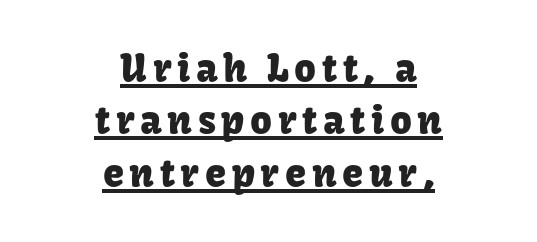
Each letter keeps its own natural width here, so spacing adapts to shape. Posture: straight, roman, zero tilt. Leading: standard. The face used here is a sans, in the tradition of grotesques and geometrics.
